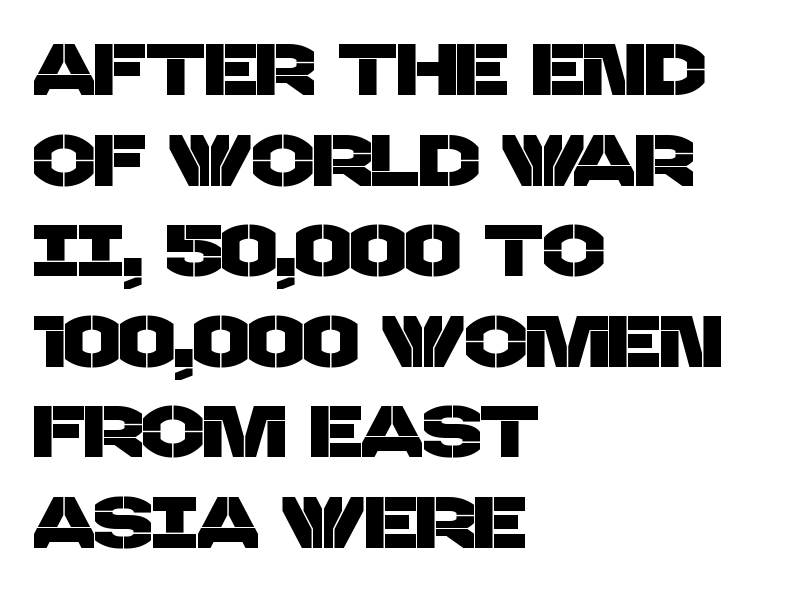
Q: Is the typeface a serif or a sans-serif typeface? A: Sans-serif.
Q: Is the text underlined? A: No.
Q: How is the paragraph aligned? A: Left-aligned.
Q: Is the spacing between letters normal or unusually wide? A: Normal.
Q: Width (condensed, normal, or wide)? A: Normal.
Q: Stroke contrast? A: Low.
Q: x-height? A: Large.
Q: Monospaced? A: No.
